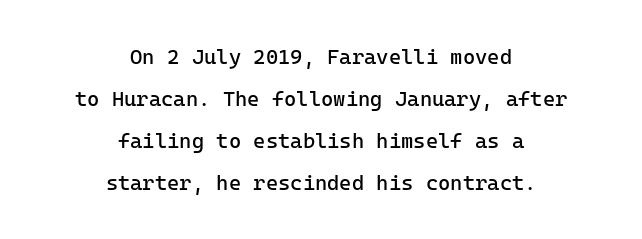
{"italic": "no", "bold": "no", "underline": "no", "align": "center", "line_spacing": "loose", "line_spacing_ratio": 2.0, "letter_spacing": "normal", "letter_spacing_em": 0.0, "glyph_px": 21}
